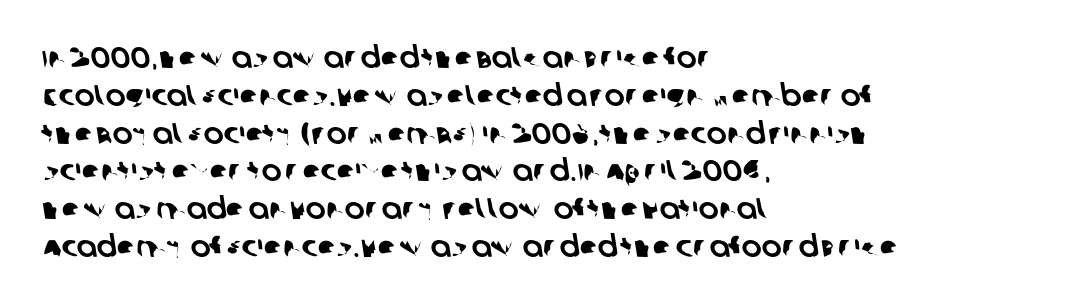
The image shows 30 px sans-serif type; set left-aligned, normal line spacing (1.26x), normal letter spacing, not underlined; low stroke contrast and a large x-height.
